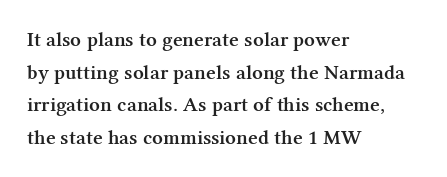
The image shows 21 px text type, upright; set left-aligned, normal line spacing (1.55x), normal letter spacing, not underlined.
